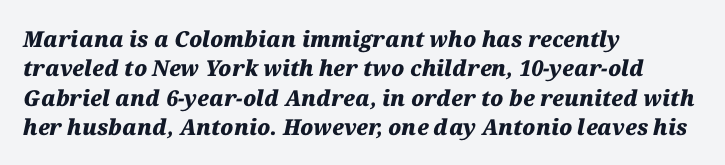
Q: Is the text bold? A: Yes.
Q: Is the text italic (slanted)? A: Yes, it leans right by about 12 degrees.
Q: Is the text underlined? A: No.
Q: How is the paragraph aligned? A: Left-aligned.
Q: Is the spacing between letters normal or unusually wide? A: Normal.
Q: Is the spacing between lines tight, normal or loose? A: Normal.
